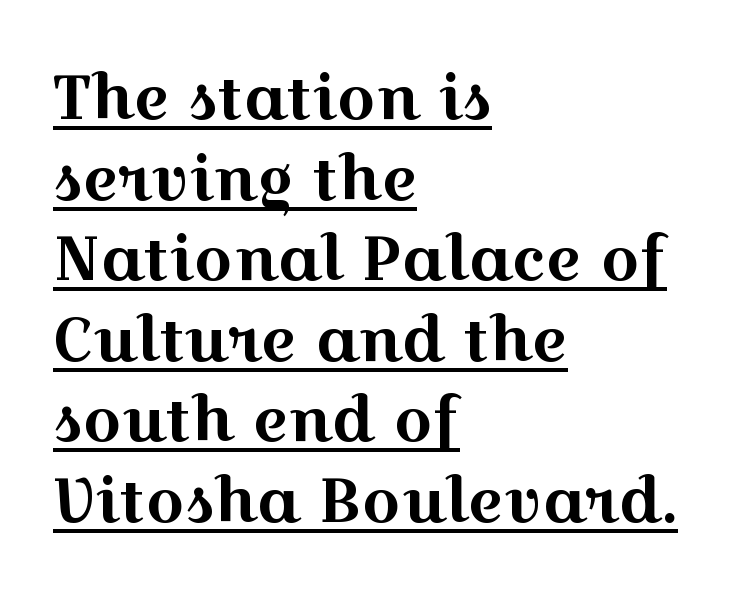
The image shows 61 px wide serif type, upright; set left-aligned, normal line spacing (1.32x), normal letter spacing, underlined; a medium x-height.
